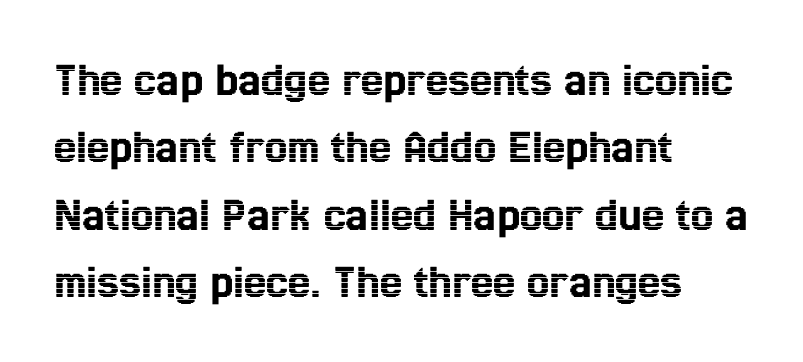
Q: Is the text italic (slanted)? A: No, it is upright.
Q: Is the text underlined? A: No.
Q: How is the paragraph aligned? A: Left-aligned.
Q: Is the spacing between letters normal or unusually wide? A: Normal.
Q: Is the spacing between lines tight, normal or loose? A: Normal.
Q: Width (condensed, normal, or wide)? A: Condensed.
Q: x-height? A: Medium.
Q: Monospaced? A: No.
